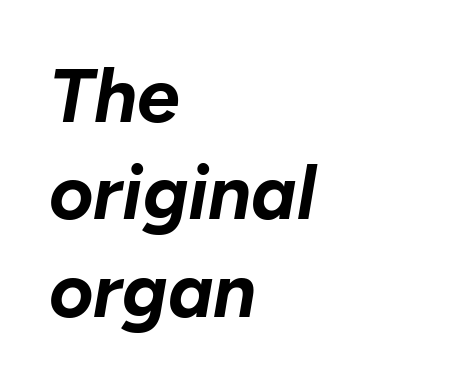
{"italic": "yes", "lean": "right", "slant_degrees": 10, "bold": "yes", "weight": "bold", "width": "normal", "stroke_contrast": "low", "x_height": "medium", "monospaced": "no", "underline": "no", "align": "left", "line_spacing": "normal", "line_spacing_ratio": 1.28, "letter_spacing": "normal", "letter_spacing_em": 0.0, "glyph_px": 76}
